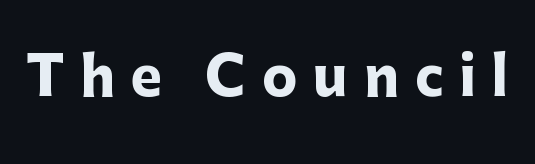
Q: Is the text bold? A: Yes.
Q: Is the text italic (slanted)? A: No, it is upright.
Q: Is the typeface a serif or a sans-serif typeface? A: Sans-serif.
Q: Is the text underlined? A: No.
Q: Is the spacing between letters normal or unusually wide? A: Unusually wide.
Q: Width (condensed, normal, or wide)? A: Normal.
Q: Stroke contrast? A: Low.
Q: x-height? A: Medium.
Q: Monospaced? A: No.
